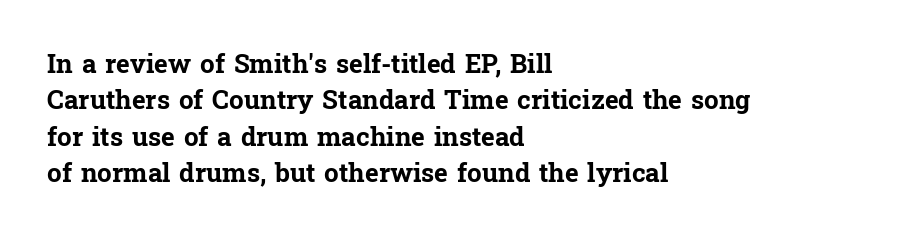
The image shows 26 px bold type, upright; set left-aligned, normal line spacing (1.4x), normal letter spacing, not underlined.
